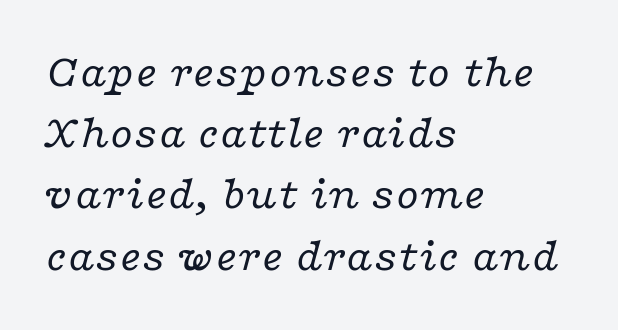
Q: Is the text bold? A: No.
Q: Is the text italic (slanted)? A: Yes, it leans right by about 16 degrees.
Q: Is the typeface a serif or a sans-serif typeface? A: Serif.
Q: Is the text underlined? A: No.
Q: How is the paragraph aligned? A: Left-aligned.
Q: Is the spacing between letters normal or unusually wide? A: Normal.
Q: Is the spacing between lines tight, normal or loose? A: Normal.
Q: Width (condensed, normal, or wide)? A: Wide.
Q: Stroke contrast? A: Low.
Q: x-height? A: Medium.
Q: Monospaced? A: No.
